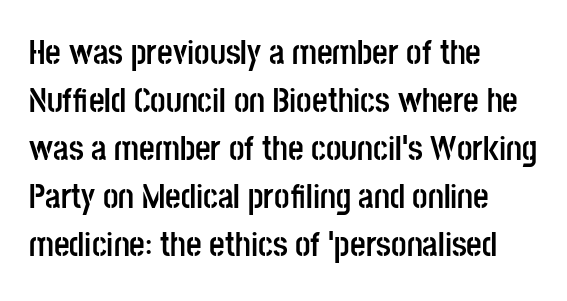
The image shows 34 px semibold, condensed sans-serif type, upright; set left-aligned, normal line spacing (1.41x), normal letter spacing, not underlined; low stroke contrast and a large x-height.
